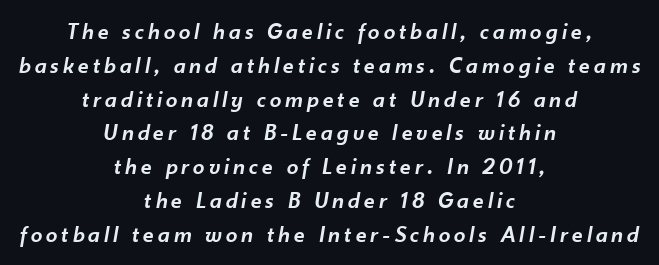
The image shows 23 px text type, italic (leaning right); set centered, normal line spacing (1.47x), not underlined.
